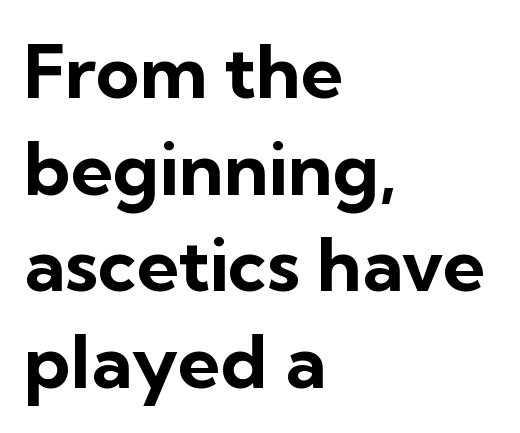
Q: Is the text bold? A: Yes.
Q: Is the text italic (slanted)? A: No, it is upright.
Q: Is the typeface a serif or a sans-serif typeface? A: Sans-serif.
Q: Is the text underlined? A: No.
Q: How is the paragraph aligned? A: Left-aligned.
Q: Is the spacing between letters normal or unusually wide? A: Normal.
Q: Is the spacing between lines tight, normal or loose? A: Normal.
Q: Width (condensed, normal, or wide)? A: Normal.
Q: Stroke contrast? A: Low.
Q: x-height? A: Medium.
Q: Monospaced? A: No.
